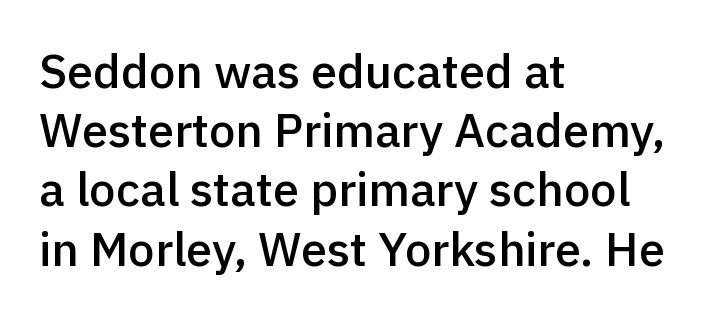
The image shows 47 px semibold sans-serif type, upright; set left-aligned, normal line spacing (1.26x), normal letter spacing, not underlined; a medium x-height.
